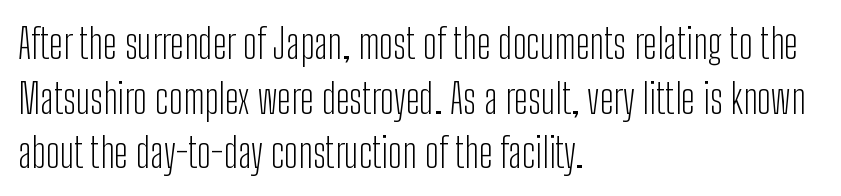
The image shows 41 px light, condensed sans-serif type, upright; set left-aligned, normal line spacing (1.33x), normal letter spacing, not underlined; low stroke contrast and a medium x-height.
